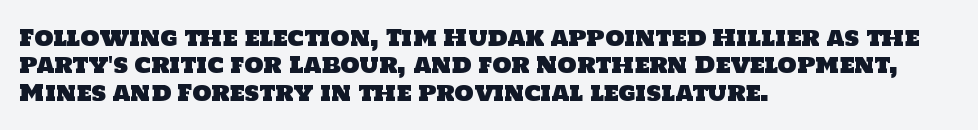
{"underline": "no", "align": "left", "line_spacing": "normal", "line_spacing_ratio": 1.25, "letter_spacing": "normal", "letter_spacing_em": 0.0, "glyph_px": 22}
